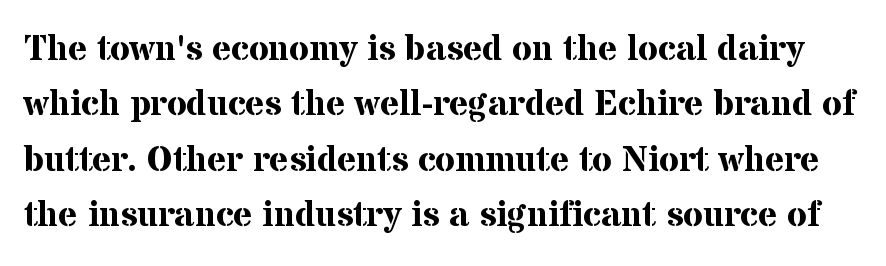
Q: Is the text bold? A: Yes.
Q: Is the text italic (slanted)? A: No, it is upright.
Q: Is the typeface a serif or a sans-serif typeface? A: Serif.
Q: Is the text underlined? A: No.
Q: Is the spacing between letters normal or unusually wide? A: Normal.
Q: Is the spacing between lines tight, normal or loose? A: Normal.
Q: Width (condensed, normal, or wide)? A: Normal.
Q: Stroke contrast? A: Medium.
Q: x-height? A: Medium.
Q: Monospaced? A: No.
